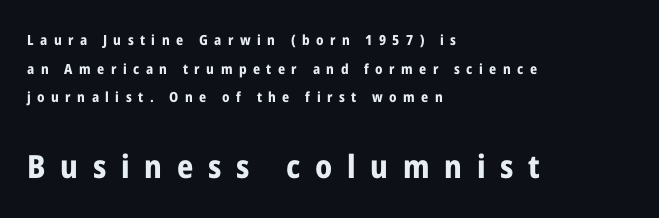
Weight check: bold — yes, fully. The typeface chosen for these lines omits serifs. The rendering uses natural spacing where letterforms have individual widths. The lettering stays uniformly vertical, giving the passage a roman look. Short and long lines alike share a common starting point at left.
